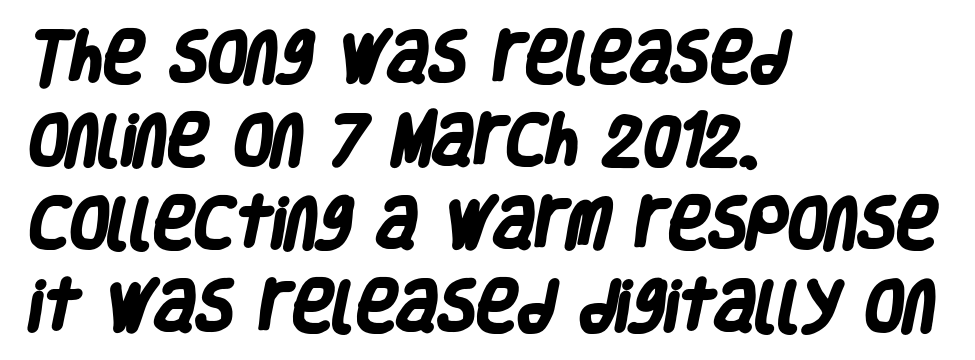
The image shows 56 px heavy, condensed sans-serif type; set left-aligned, normal line spacing (1.48x), normal letter spacing, not underlined; low stroke contrast and a large x-height.
